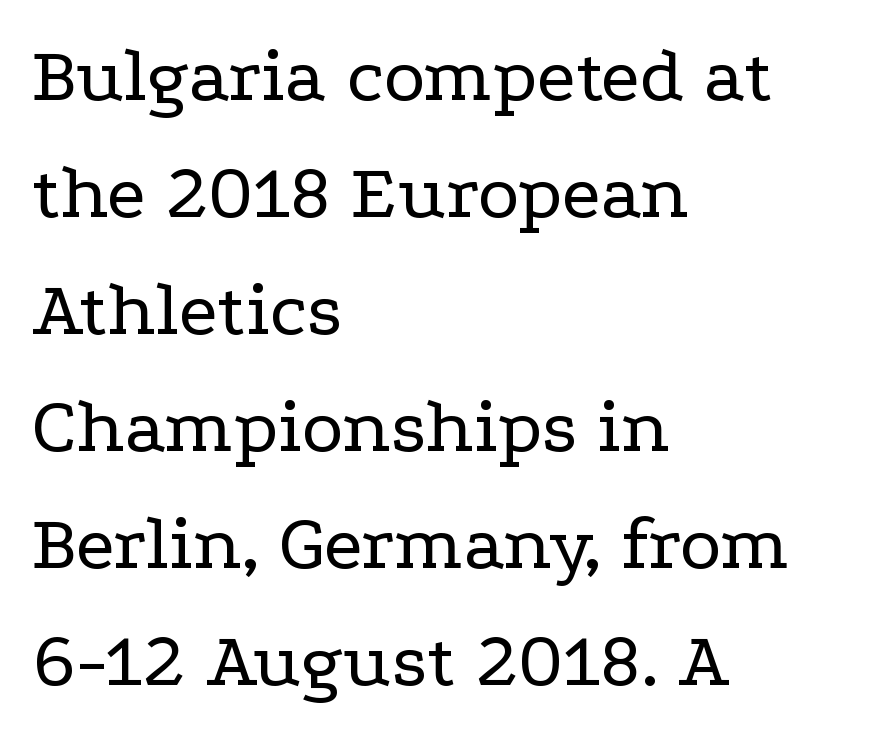
The image shows 79 px regular-weight, wide serif type, upright; set left-aligned, normal line spacing (1.48x), normal letter spacing, not underlined; low stroke contrast and a medium x-height.
